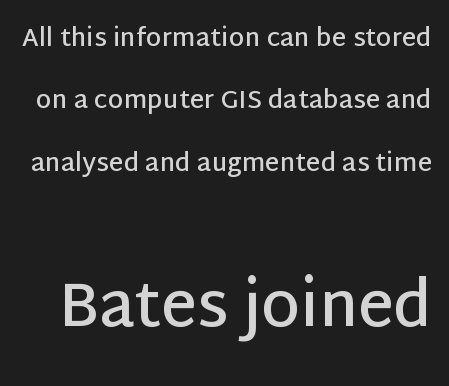
The image shows 62 px semibold sans-serif type, upright; set loose line spacing (2.5x), normal letter spacing, not underlined; the second (bottom) block is 2.48x larger; low stroke contrast and a large x-height.
